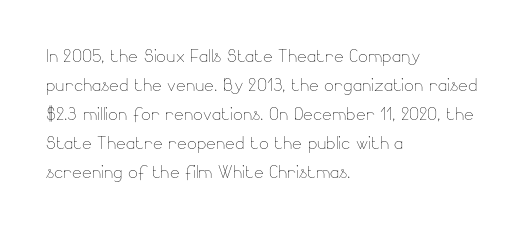
{"italic": "no", "bold": "no", "underline": "no", "align": "left", "line_spacing": "normal", "line_spacing_ratio": 1.26, "letter_spacing": "normal", "letter_spacing_em": 0.0, "glyph_px": 23}
